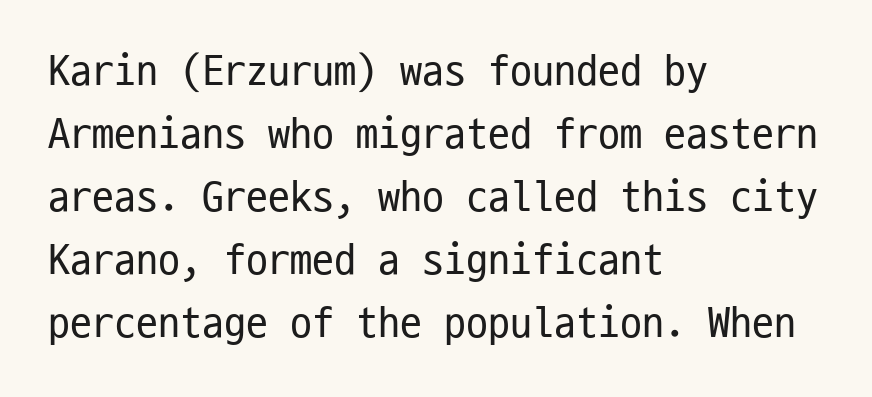
The image shows 44 px regular-weight, condensed sans-serif type, upright, monospaced; set left-aligned, normal line spacing (1.43x), normal letter spacing, not underlined; low stroke contrast and a medium x-height.
